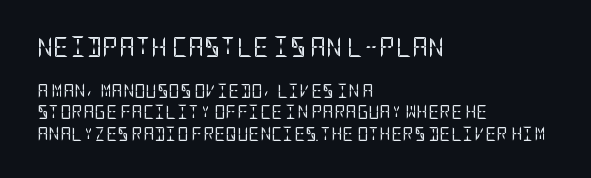
The image shows 20 px text type, upright; set left-aligned, normal line spacing (1.54x), normal letter spacing, not underlined; the first (top) block is 1.43x larger.
